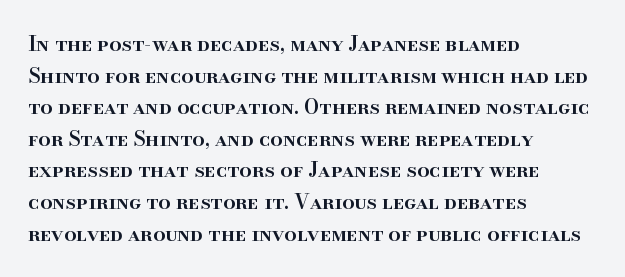
The block of text has a typical density, with ordinary space between rows. Nobody drew a line under any word here. Stroke thickness is moderately raised; the sample reads as semibold. The typography opts for an upright posture over an oblique one. Words appear dense and cohesive because spacing is normal. Where is the straight margin? On the left.
